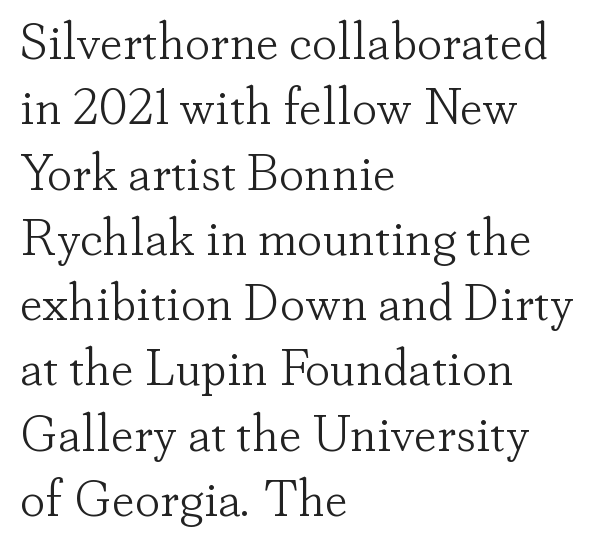
Q: Is the text bold? A: No.
Q: Is the text italic (slanted)? A: No, it is upright.
Q: Is the typeface a serif or a sans-serif typeface? A: Serif.
Q: Is the text underlined? A: No.
Q: How is the paragraph aligned? A: Left-aligned.
Q: Is the spacing between letters normal or unusually wide? A: Normal.
Q: Is the spacing between lines tight, normal or loose? A: Normal.
Q: Width (condensed, normal, or wide)? A: Normal.
Q: Stroke contrast? A: Low.
Q: x-height? A: Small.
Q: Monospaced? A: No.
